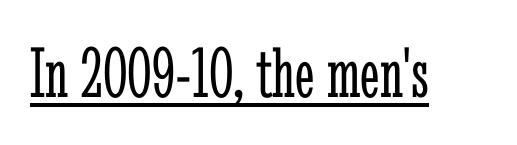
The face used here is seriffed, in the tradition of book romans. This sample has the flowing, uneven cadence of proportional lettering. This reads as an unemphasized weight, regular at the heaviest. These lines keep a tight, regular rhythm from letter to letter. Decoration check: the copy is underlined.
